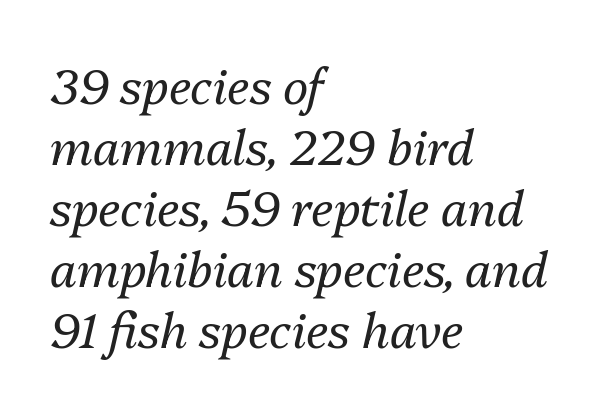
Where is the straight margin? On the left. The typography opts for an oblique posture over an upright one. Students, note that the glyphs here touch the page at normal intervals. Quick note: interline space is typical. Proportional: the letters do not fall into vertical columns. Words float on clear page, feet unadorned.
